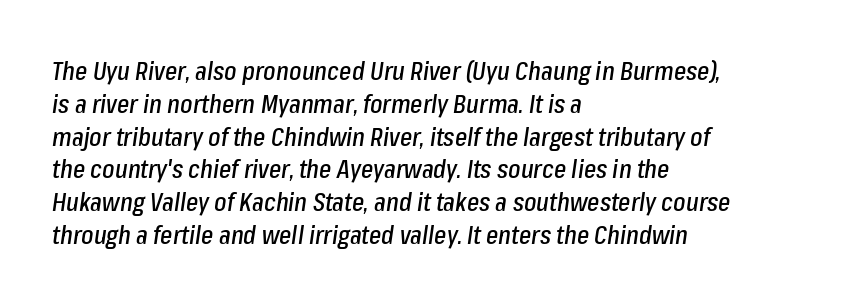
Q: Is the text italic (slanted)? A: Yes, it leans right by about 8 degrees.
Q: Is the text underlined? A: No.
Q: How is the paragraph aligned? A: Left-aligned.
Q: Is the spacing between letters normal or unusually wide? A: Normal.
Q: Is the spacing between lines tight, normal or loose? A: Normal.
